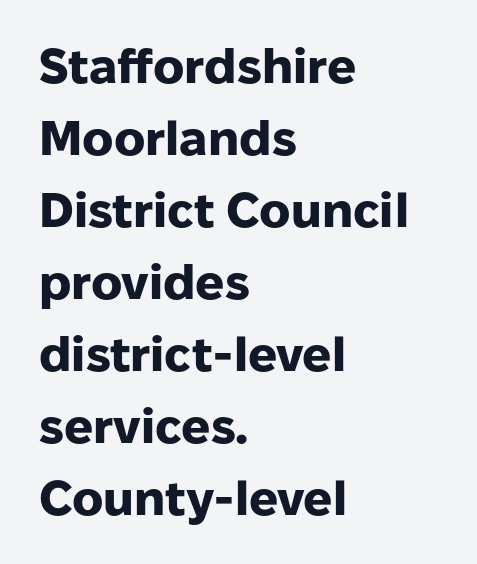
A bare baseline throughout the passage. Observe the ordinary spacing: letters are neighbours, not strangers. No feet cap the strokes, marking this as sans-serif type. Posture: upright roman. Regular leading. Note the varied advance widths — an 'i' is clearly narrower than an 'm'.
